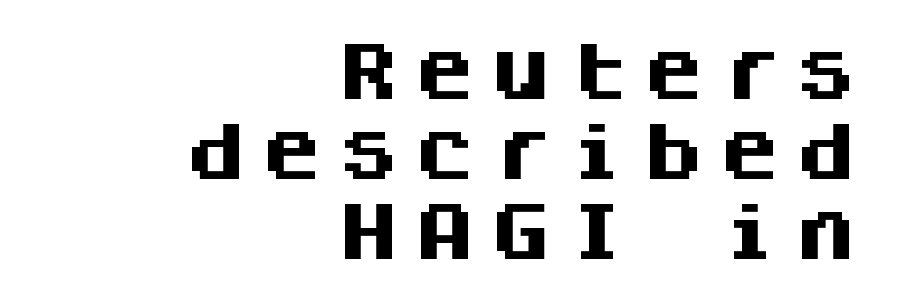
{"serif": "no", "italic": "no", "bold": "yes", "weight": "heavy", "width": "normal", "stroke_contrast": "medium", "x_height": "large", "monospaced": "yes", "underline": "no", "align": "right", "line_spacing": "normal", "line_spacing_ratio": 1.27, "letter_spacing": "wide", "letter_spacing_em": 0.21, "glyph_px": 63}
